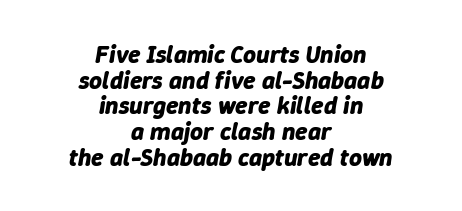
{"italic": "yes", "lean": "right", "slant_degrees": 9, "bold": "yes", "underline": "no", "align": "center", "line_spacing": "tight", "line_spacing_ratio": 1.03, "letter_spacing": "normal", "letter_spacing_em": 0.0, "glyph_px": 25}
